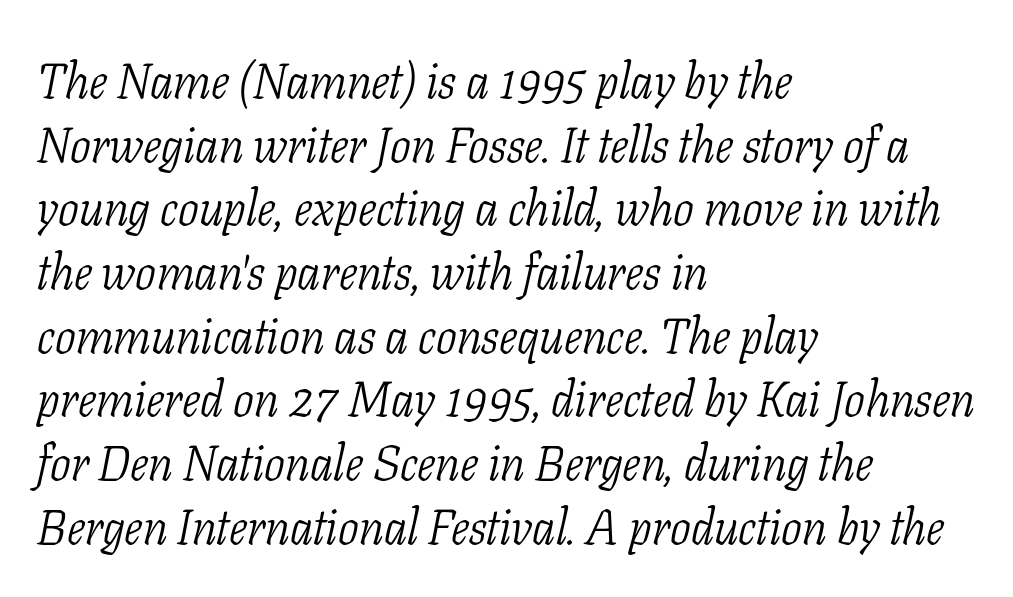
The image shows 49 px light, condensed serif type, italic (leaning right); set left-aligned, normal line spacing (1.3x), normal letter spacing, not underlined; low stroke contrast and a medium x-height.
